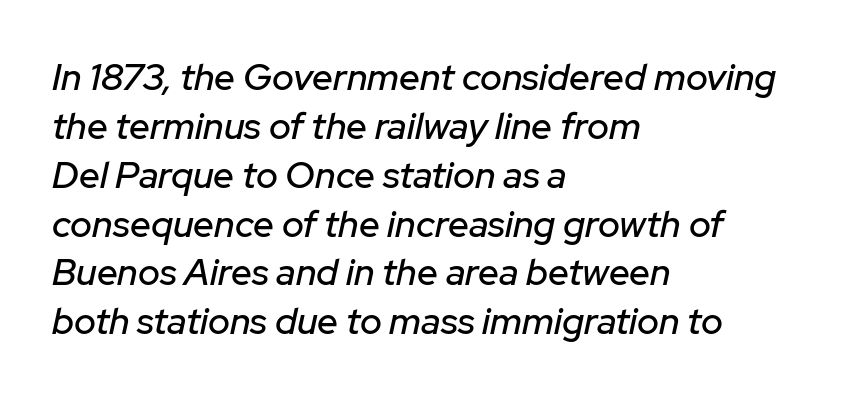
{"italic": "yes", "lean": "right", "slant_degrees": 12, "width": "normal", "stroke_contrast": "low", "x_height": "medium", "monospaced": "no", "underline": "no", "align": "left", "line_spacing": "normal", "line_spacing_ratio": 1.32, "letter_spacing": "normal", "letter_spacing_em": 0.0, "glyph_px": 37}
